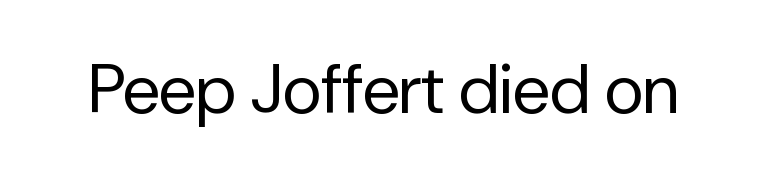
Nothing heavy about these letters — not bold at all. The rendering uses natural spacing where letterforms have individual widths. The characters display no serif detailing; their extremities are plain. There is no visible air inserted between adjacent glyphs. Clear beneath every line of the passage.
